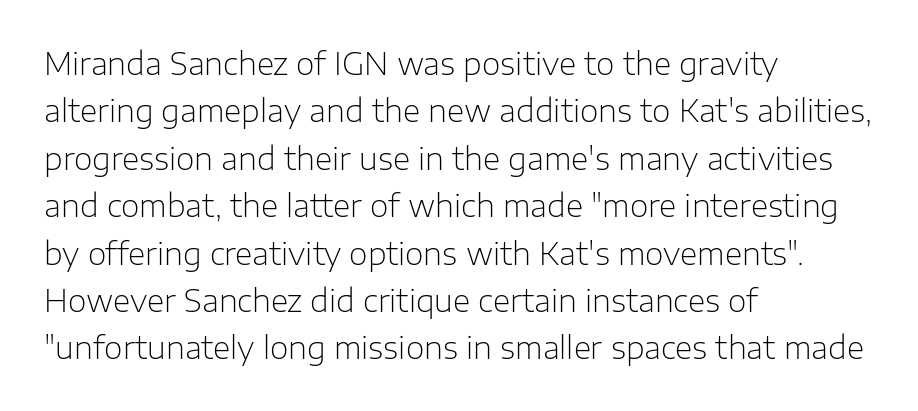
The image shows 30 px light sans-serif type, upright; set left-aligned, normal line spacing (1.58x), normal letter spacing, not underlined; low stroke contrast and a medium x-height.
